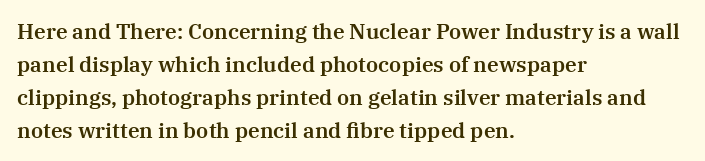
{"italic": "no", "underline": "no", "align": "left", "line_spacing": "normal", "line_spacing_ratio": 1.57, "letter_spacing": "normal", "letter_spacing_em": 0.0, "glyph_px": 21}
